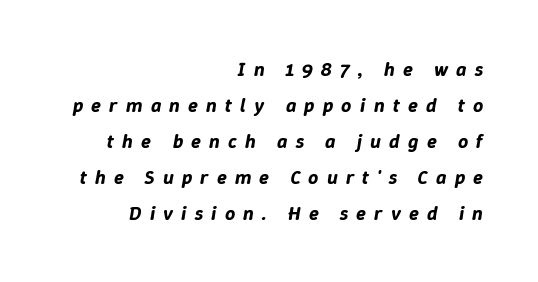
{"italic": "yes", "lean": "right", "slant_degrees": 9, "underline": "no", "align": "right", "line_spacing_ratio": 1.8, "letter_spacing": "wide", "letter_spacing_em": 0.41, "glyph_px": 20}
